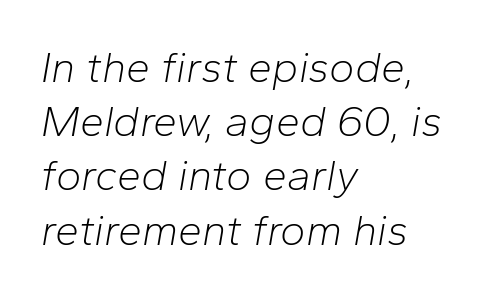
Q: Is the text bold? A: No.
Q: Is the text italic (slanted)? A: Yes, it leans right by about 10 degrees.
Q: Is the text underlined? A: No.
Q: How is the paragraph aligned? A: Left-aligned.
Q: Is the spacing between letters normal or unusually wide? A: Normal.
Q: Is the spacing between lines tight, normal or loose? A: Normal.
Q: Width (condensed, normal, or wide)? A: Normal.
Q: Stroke contrast? A: Low.
Q: x-height? A: Medium.
Q: Monospaced? A: No.
